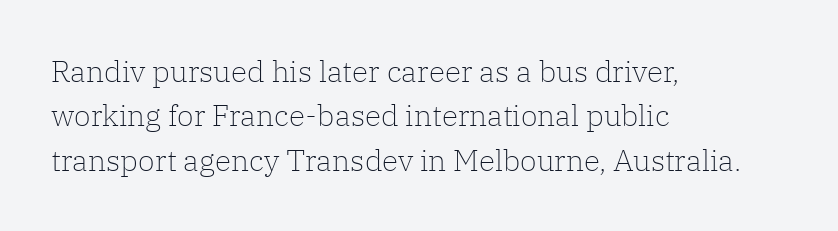
The image shows 30 px light serif type, upright; set left-aligned, normal line spacing (1.48x), normal letter spacing, not underlined; low stroke contrast and a medium x-height.
